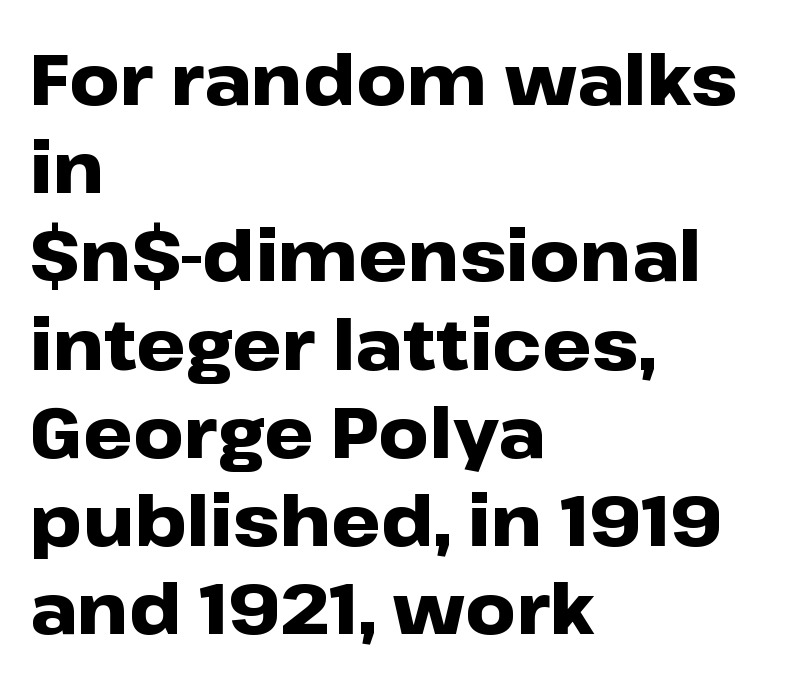
The image shows 70 px heavy, wide sans-serif type, upright; set left-aligned, normal line spacing (1.26x), normal letter spacing, not underlined; low stroke contrast and a medium x-height.
